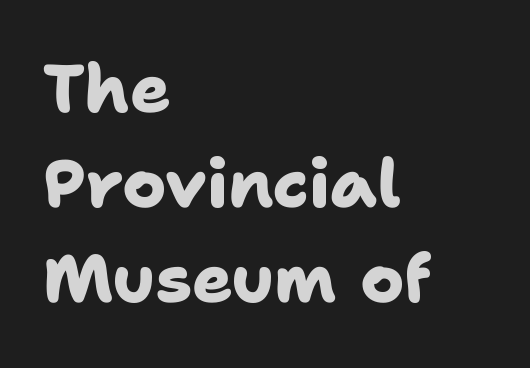
The image shows 67 px heavy sans-serif type; set left-aligned, normal line spacing (1.42x), normal letter spacing, not underlined; low stroke contrast and a medium x-height.
